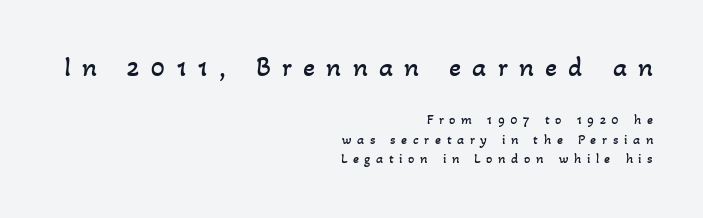
{"bold": "no", "weight": "regular", "width": "normal", "stroke_contrast": "low", "x_height": "small", "monospaced": "no", "underline": "no", "align": "right", "line_spacing": "normal", "line_spacing_ratio": 1.39, "letter_spacing": "wide", "letter_spacing_em": 0.4, "larger_block": "first", "size_ratio": 2.0, "glyph_px": 28}
